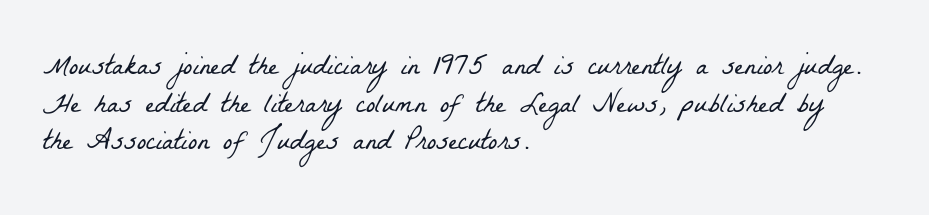
The image shows 28 px light, condensed serif type; set left-aligned, normal line spacing (1.34x), normal letter spacing, not underlined; low stroke contrast and a medium x-height.
